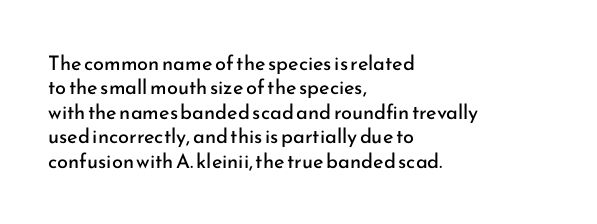
{"italic": "no", "bold": "no", "underline": "no", "align": "left", "line_spacing_ratio": 1.22, "letter_spacing": "normal", "letter_spacing_em": 0.0, "glyph_px": 20}
